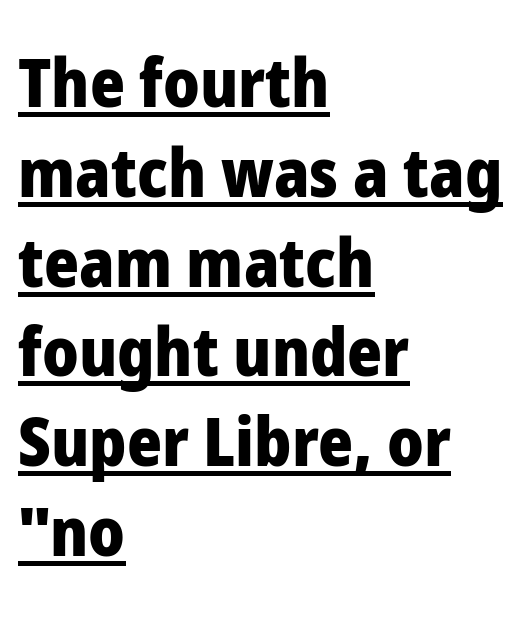
The image shows 67 px heavy sans-serif type, upright; set left-aligned, normal line spacing (1.34x), normal letter spacing, underlined; low stroke contrast and a medium x-height.
